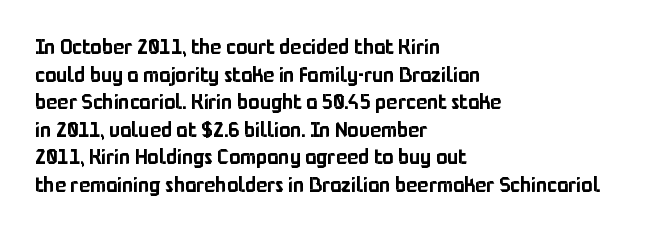
{"italic": "no", "underline": "no", "align": "left", "line_spacing": "normal", "line_spacing_ratio": 1.31, "letter_spacing": "normal", "letter_spacing_em": 0.0, "glyph_px": 21}
